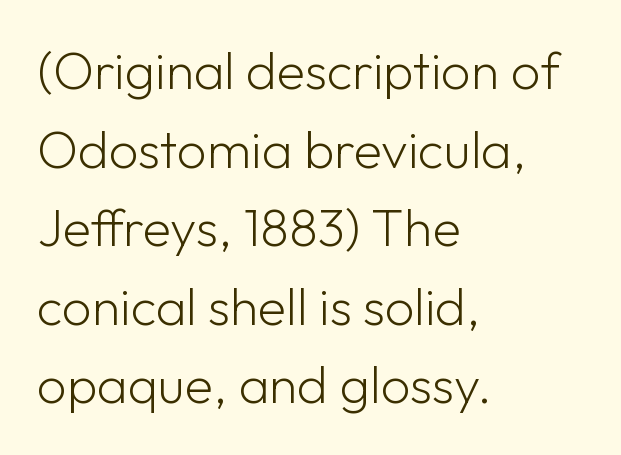
{"serif": "no", "italic": "no", "bold": "no", "weight": "light", "width": "normal", "stroke_contrast": "low", "x_height": "medium", "monospaced": "no", "underline": "no", "align": "left", "line_spacing": "normal", "line_spacing_ratio": 1.51, "letter_spacing": "normal", "letter_spacing_em": 0.0, "glyph_px": 52}
